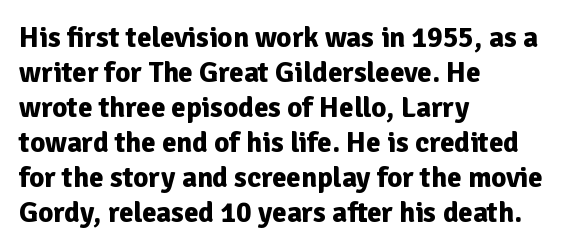
The image shows 29 px bold sans-serif type, upright; set left-aligned, line spacing 1.21x, normal letter spacing, not underlined; low stroke contrast and a medium x-height.
